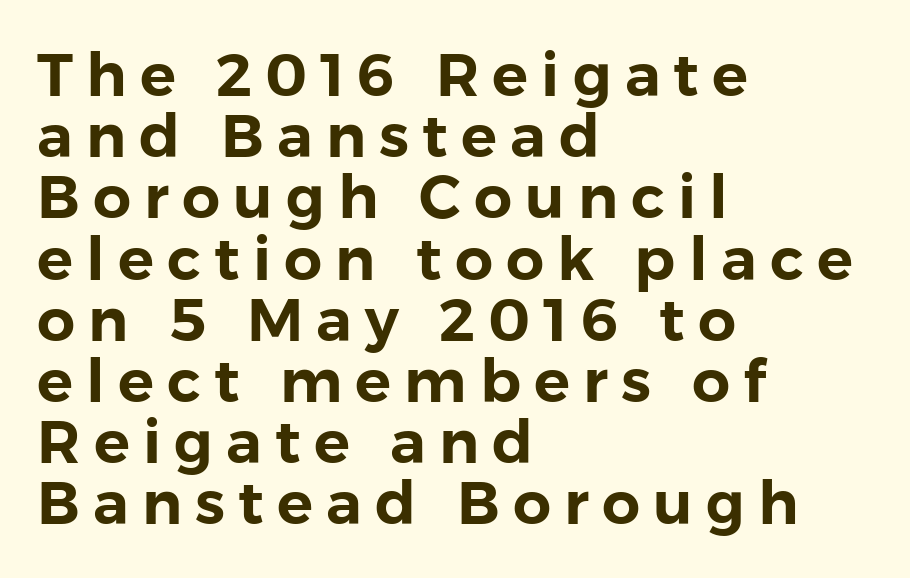
Horizontal alignment here is leftward, the default for most running prose. Reading down the column, the eye jumps only a short way to each next line. This rendering widens character spacing well past its baseline value. To sum up the face: it is a sans, with no serifs. The space beneath each line is pristine and unruled.
